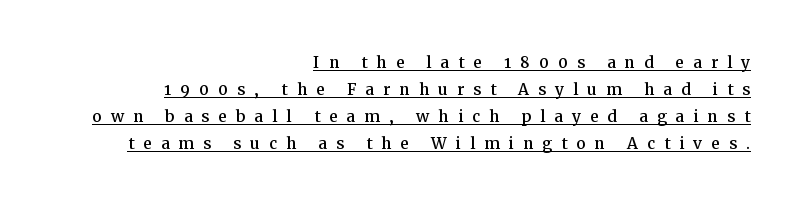
{"italic": "no", "underline": "yes", "align": "right", "line_spacing": "normal", "line_spacing_ratio": 1.28, "letter_spacing": "wide", "letter_spacing_em": 0.43, "glyph_px": 21}
